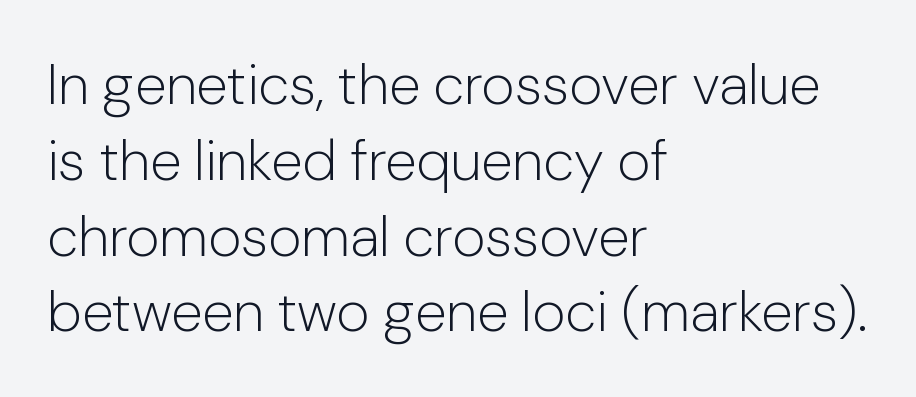
Q: Is the text bold? A: No.
Q: Is the text italic (slanted)? A: No, it is upright.
Q: Is the typeface a serif or a sans-serif typeface? A: Sans-serif.
Q: Is the text underlined? A: No.
Q: How is the paragraph aligned? A: Left-aligned.
Q: Is the spacing between letters normal or unusually wide? A: Normal.
Q: Is the spacing between lines tight, normal or loose? A: Normal.
Q: Width (condensed, normal, or wide)? A: Normal.
Q: Stroke contrast? A: Low.
Q: x-height? A: Medium.
Q: Monospaced? A: No.
